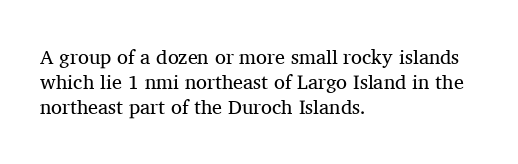
How would I describe the line gaps? Plain and ordinary. Stem width sits at or under what a default text font uses. Posture: straight, roman, zero tilt. Underlining? Definitely not there. How are the letters spaced? Ordinarily, with no added tracking. Alignment: flush left.
